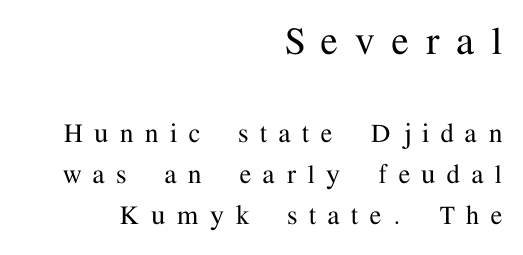
{"serif": "yes", "italic": "no", "width": "normal", "stroke_contrast": "medium", "x_height": "medium", "monospaced": "no", "underline": "no", "align": "right", "line_spacing": "normal", "line_spacing_ratio": 1.33, "letter_spacing": "wide", "letter_spacing_em": 0.38, "larger_block": "first", "size_ratio": 1.48, "glyph_px": 46}
